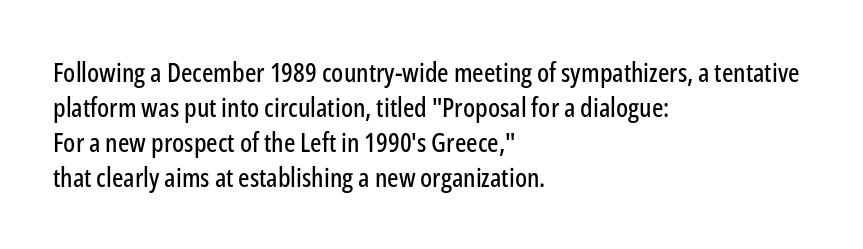
{"italic": "no", "underline": "no", "align": "left", "line_spacing": "normal", "line_spacing_ratio": 1.3, "letter_spacing": "normal", "letter_spacing_em": 0.0, "glyph_px": 27}
